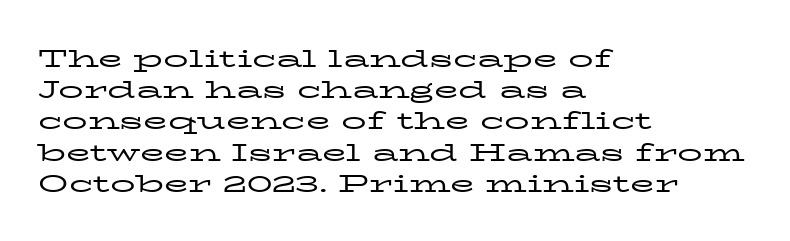
The image shows 25 px text type, upright; set left-aligned, normal line spacing (1.25x), normal letter spacing, not underlined.
